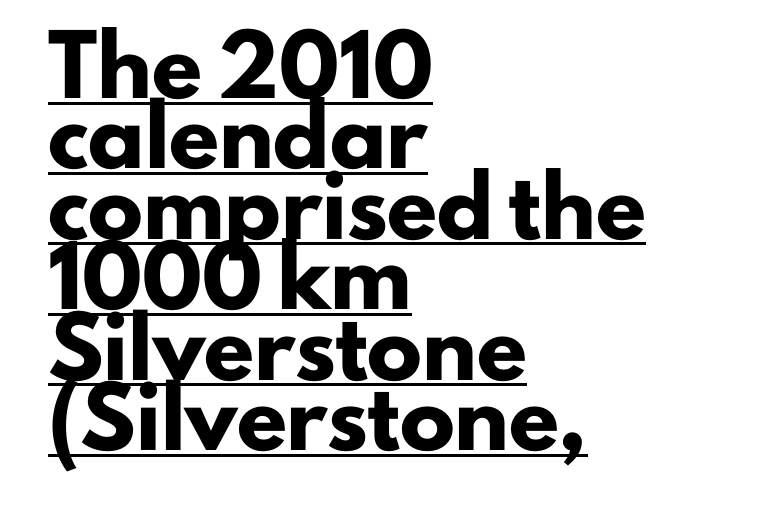
A student would call this left alignment; a typographer would say flush left, rag right. Emphasis is given by a line drawn under the lettering. One glance says typical: line gaps are just what's usual. Caption: bold face, heavy strokes.
